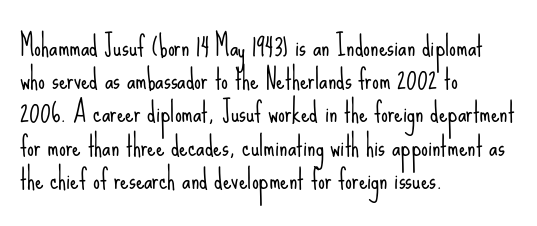
The image shows 27 px text type, upright; set left-aligned, line spacing 1.23x, normal letter spacing, not underlined.
